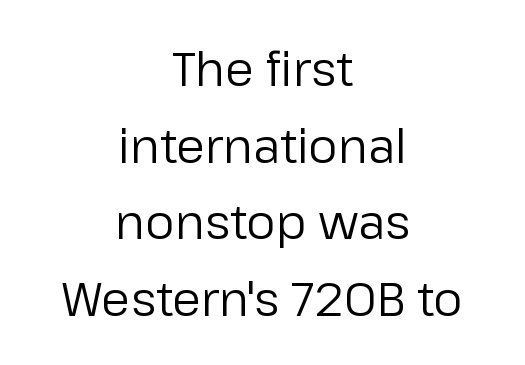
The image shows 47 px regular-weight sans-serif type, upright; set centered, normal line spacing (1.63x), normal letter spacing, not underlined; low stroke contrast and a medium x-height.
